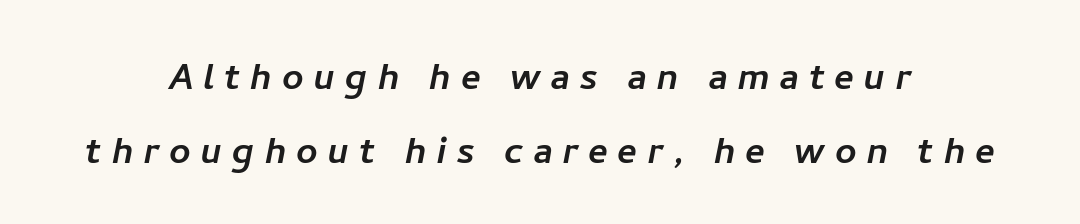
The lines are quadded center. Observe the absence of serifs on each vertical stroke in this sample. Baseline-to-baseline distance is the conventional proportion of letter height. These lines are rendered in a variable-pitch font. The passage shown is not underscored anywhere.
